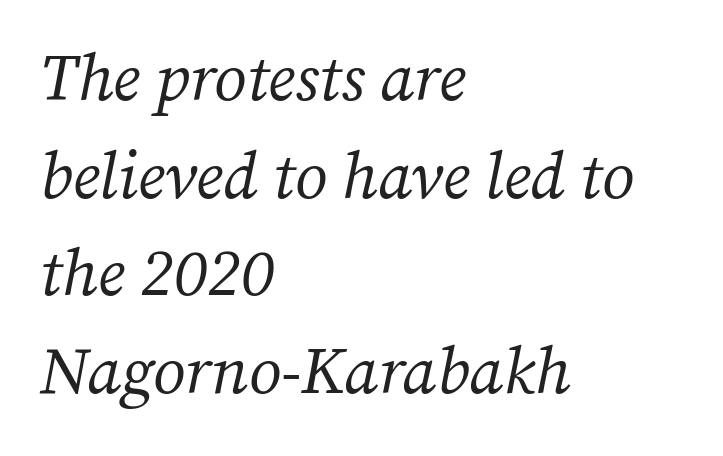
Q: Is the text bold? A: No.
Q: Is the text italic (slanted)? A: Yes, it leans right by about 12 degrees.
Q: Is the typeface a serif or a sans-serif typeface? A: Serif.
Q: Is the text underlined? A: No.
Q: How is the paragraph aligned? A: Left-aligned.
Q: Is the spacing between letters normal or unusually wide? A: Normal.
Q: Is the spacing between lines tight, normal or loose? A: Normal.
Q: Width (condensed, normal, or wide)? A: Normal.
Q: Stroke contrast? A: Medium.
Q: x-height? A: Medium.
Q: Monospaced? A: No.
